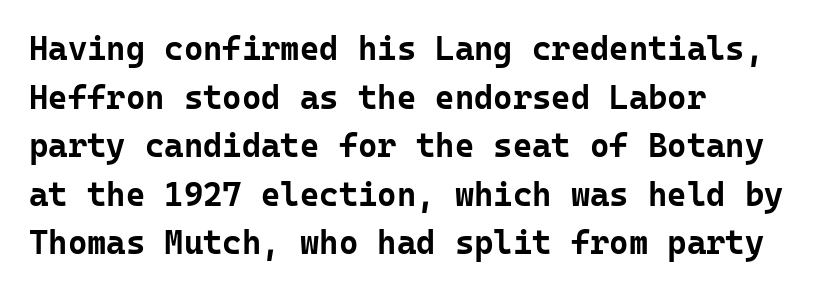
Check the space under the baseline: it is left empty. Examine the stroke ends and you'll find no serifs. Looks like terminal output: every glyph gets an equal slot. Upright lettering throughout. This rendering leaves character spacing at its baseline value.
